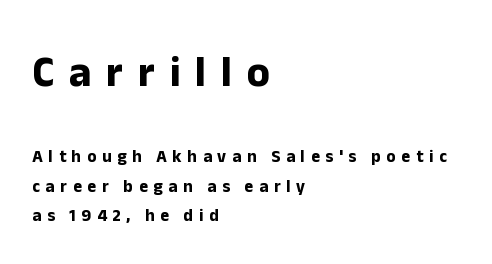
{"serif": "no", "italic": "no", "bold": "yes", "weight": "bold", "width": "normal", "stroke_contrast": "low", "x_height": "medium", "monospaced": "no", "underline": "no", "align": "left", "line_spacing_ratio": 1.72, "letter_spacing": "wide", "letter_spacing_em": 0.34, "larger_block": "first", "size_ratio": 2.53, "glyph_px": 43}
